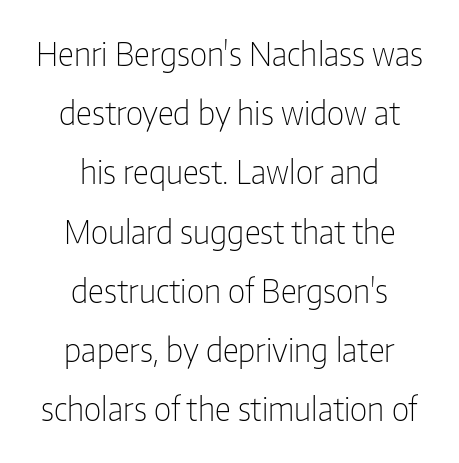
{"serif": "no", "italic": "no", "bold": "no", "weight": "light", "width": "condensed", "stroke_contrast": "low", "x_height": "medium", "monospaced": "no", "underline": "no", "align": "center", "line_spacing_ratio": 1.85, "letter_spacing": "normal", "letter_spacing_em": 0.0, "glyph_px": 32}
